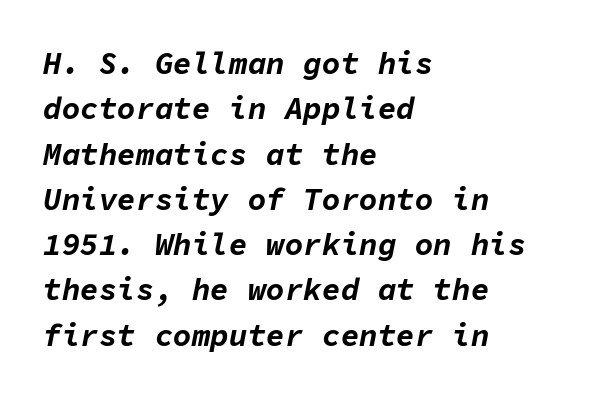
Q: Is the text bold? A: Yes.
Q: Is the text italic (slanted)? A: Yes, it leans right by about 11 degrees.
Q: Is the text underlined? A: No.
Q: How is the paragraph aligned? A: Left-aligned.
Q: Is the spacing between letters normal or unusually wide? A: Normal.
Q: Is the spacing between lines tight, normal or loose? A: Normal.
Q: Width (condensed, normal, or wide)? A: Normal.
Q: Stroke contrast? A: Low.
Q: x-height? A: Medium.
Q: Monospaced? A: Yes.
